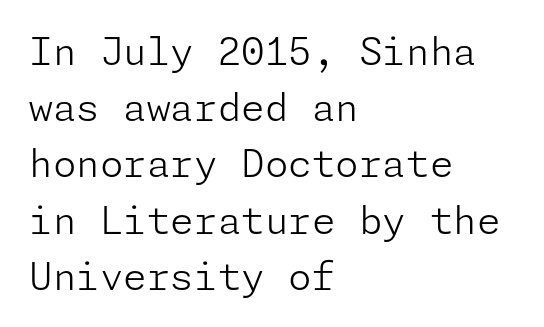
Is this a heavy cut? Hardly; it is regular or lighter. Nothing unusual about the tracking: characters are spaced as the font intends. A typesetter would call this leading conventional body-copy spacing. Every stem runs plumb, perpendicular to the baseline.
